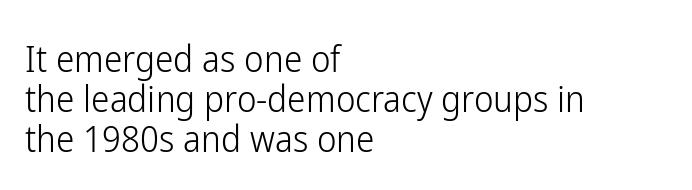
Short and long lines alike share a common starting point at left. The passage shown has conventional tracking throughout. Classification — sans serif. A typesetter would call this leading minimal, almost set solid. Nope, not italic — everything's standing straight. This sample has the flowing, uneven cadence of proportional lettering.
